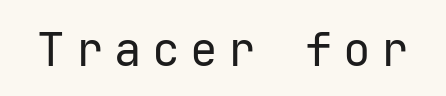
The image shows 46 px regular-weight sans-serif type, upright, monospaced; set unusually wide letter spacing (+0.23 em), not underlined; low stroke contrast and a medium x-height.
